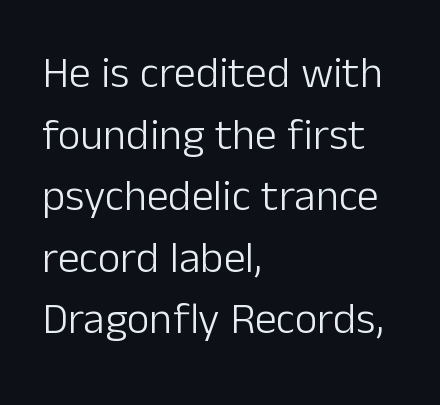
Q: Is the text bold? A: No.
Q: Is the text italic (slanted)? A: No, it is upright.
Q: Is the typeface a serif or a sans-serif typeface? A: Sans-serif.
Q: Is the text underlined? A: No.
Q: How is the paragraph aligned? A: Left-aligned.
Q: Is the spacing between letters normal or unusually wide? A: Normal.
Q: Is the spacing between lines tight, normal or loose? A: Normal.
Q: Width (condensed, normal, or wide)? A: Normal.
Q: Stroke contrast? A: Low.
Q: x-height? A: Medium.
Q: Monospaced? A: No.
